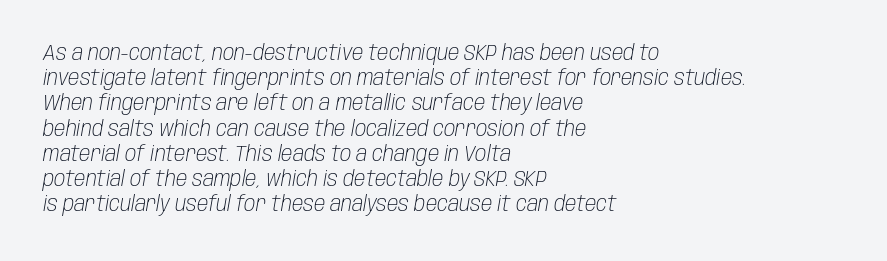
The image shows 21 px text type, italic (leaning right); set left-aligned, line spacing 1.2x, normal letter spacing, not underlined.
